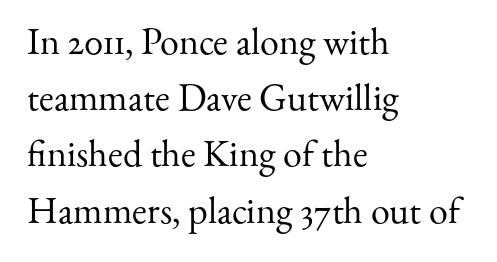
The passage shown stacks its lines at a standard gap. The gaps between neighbouring characters are ordinary and unremarkable. The glyphs are unaccompanied by any horizontal stroke below them. The passage shown is typeset with a serif family. Vertical strokes here are truly vertical. Looks like regular typesetting: each glyph gets only the width it needs.
